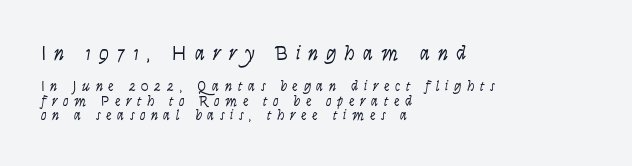
Q: Is the text bold? A: No.
Q: Is the text italic (slanted)? A: Yes.
Q: Is the text underlined? A: No.
Q: How is the paragraph aligned? A: Left-aligned.
Q: Is the spacing between letters normal or unusually wide? A: Unusually wide.
Q: Is the spacing between lines tight, normal or loose? A: Tight.
Q: Which block of text is set in a larger size, the first (top) or the second (bottom)? A: The first (top) one.
